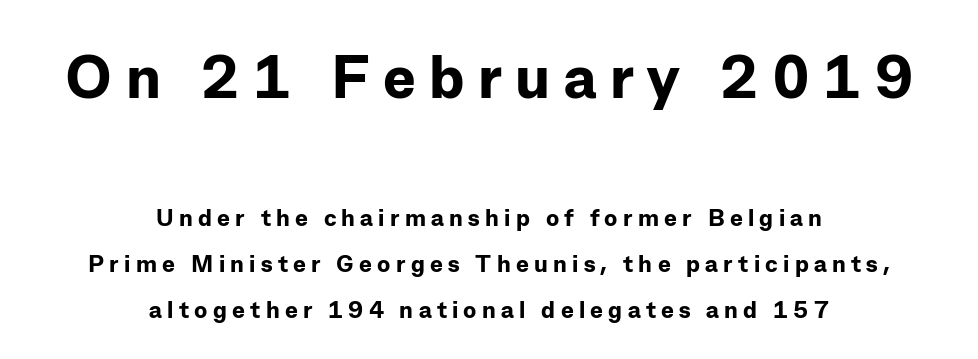
The image shows 61 px bold sans-serif type, upright; set centered, loose line spacing (1.92x), unusually wide letter spacing (+0.22 em), not underlined; the first (top) block is 2.54x larger; low stroke contrast and a medium x-height.
